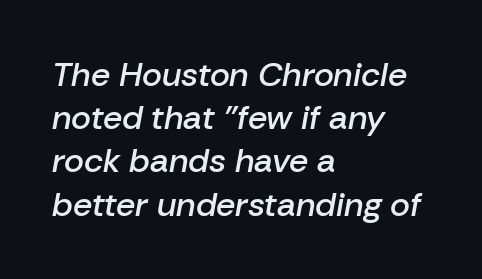
The passage shown leans; its letterforms are oblique. The specimen omits any rule beneath the text block's lines. Which margin do the lines hug? The left one — the right edge is uneven. Each letter keeps its own natural width here, so spacing adapts to shape.
